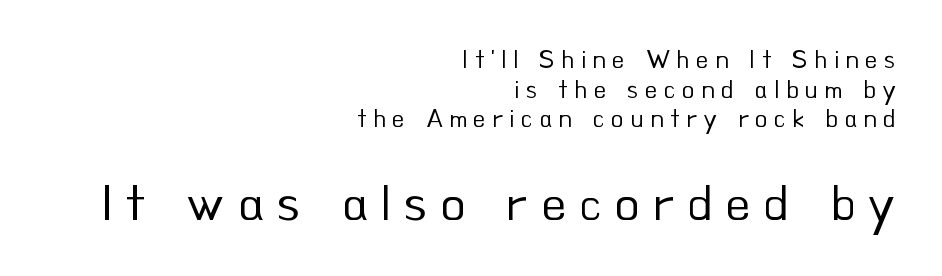
Q: Is the text bold? A: No.
Q: Is the text italic (slanted)? A: No, it is upright.
Q: Is the typeface a serif or a sans-serif typeface? A: Sans-serif.
Q: Is the text underlined? A: No.
Q: How is the paragraph aligned? A: Right-aligned.
Q: Is the spacing between letters normal or unusually wide? A: Unusually wide.
Q: Is the spacing between lines tight, normal or loose? A: Tight.
Q: Which block of text is set in a larger size, the first (top) or the second (bottom)? A: The second (bottom) one.
Q: Width (condensed, normal, or wide)? A: Normal.
Q: Stroke contrast? A: Low.
Q: x-height? A: Small.
Q: Monospaced? A: No.
